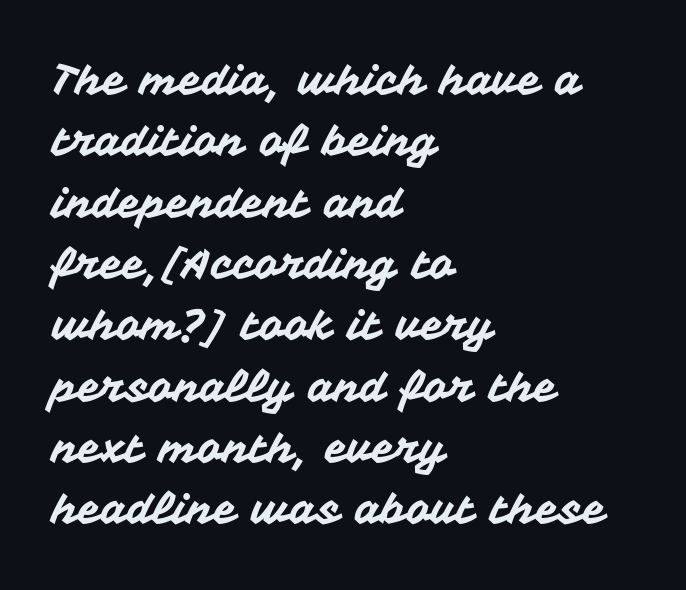
The image shows 42 px sans-serif type; set left-aligned, normal line spacing (1.46x), normal letter spacing, not underlined; medium stroke contrast and a medium x-height.
